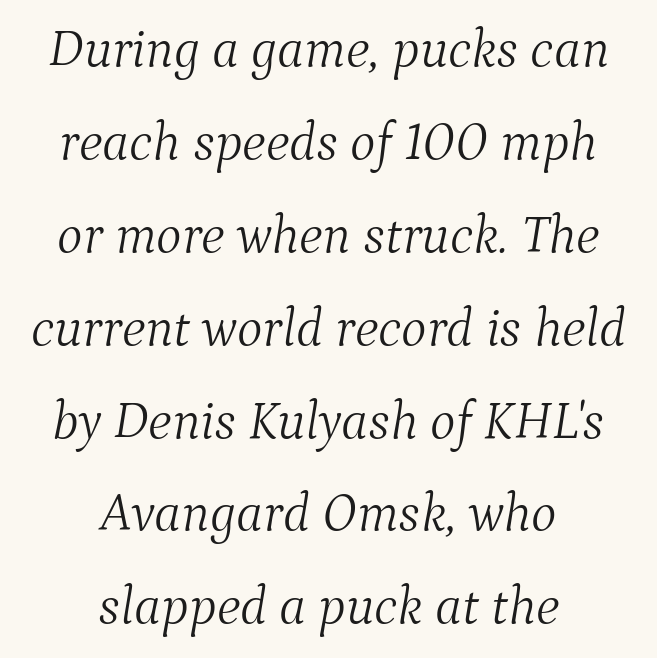
The gaps between neighbouring characters are ordinary and unremarkable. The text was rendered using a seriffed face with decorative stroke endings. Rendered with sloped, italic letterforms. Reading down the block, each line starts at a different indent, mirrored at its end. The typesetting does not lean heavy: it is not bold. The foot of each line stays bare and open.
